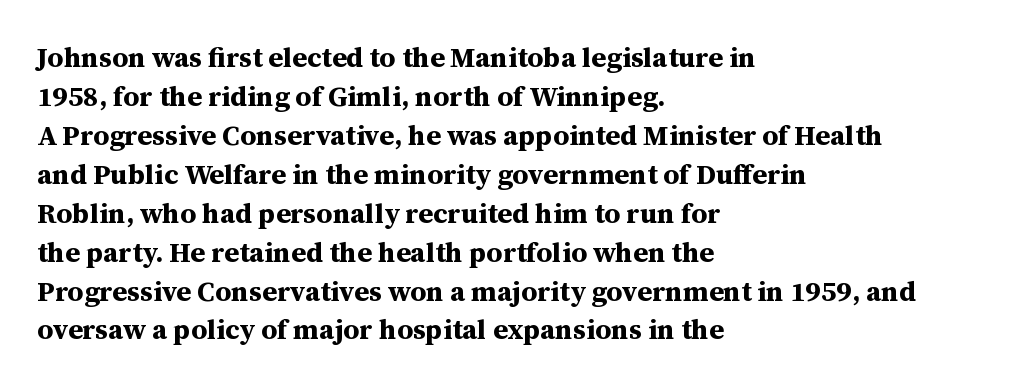
Between one letter and the next there's only the usual sliver of space. Heft: maximum for text — a bold. A clean baseline with only descenders dipping below it. If you drew a line through each stem, it would be perfectly vertical. Each line starts at the same left margin while the right side varies.
